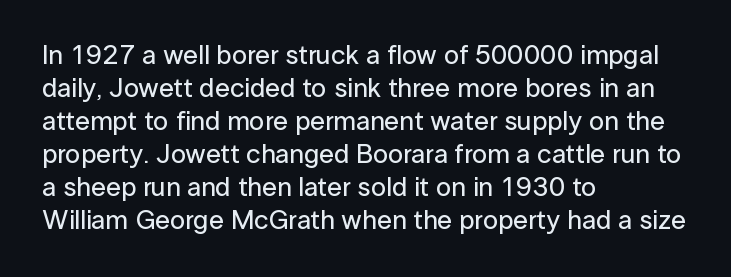
Q: Is the text italic (slanted)? A: No, it is upright.
Q: Is the text underlined? A: No.
Q: How is the paragraph aligned? A: Left-aligned.
Q: Is the spacing between letters normal or unusually wide? A: Normal.
